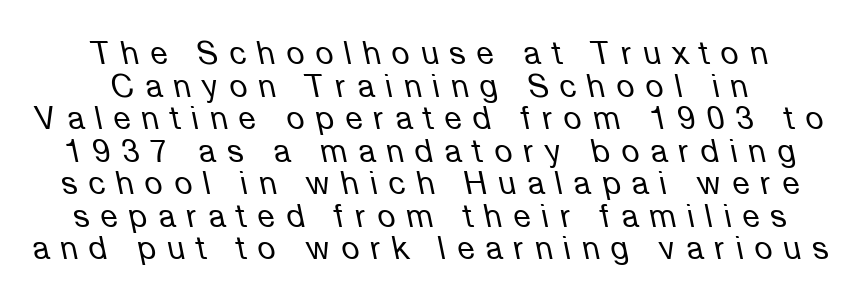
{"italic": "yes", "lean": "left", "slant_degrees": 12, "bold": "no", "weight": "regular", "width": "normal", "stroke_contrast": "low", "x_height": "medium", "monospaced": "no", "underline": "no", "align": "center", "line_spacing": "tight", "line_spacing_ratio": 1.05, "letter_spacing": "wide", "letter_spacing_em": 0.37, "glyph_px": 31}
